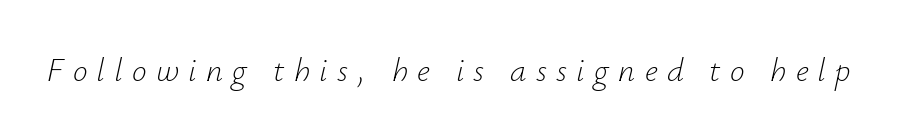
Look at the tracking — it's clearly loosened, letters drifting apart. Underlining? Definitely not there. Weight: regular or lighter. A typesetter would call this proportional, since set widths differ per character. In terms of posture, this sample is oblique.
